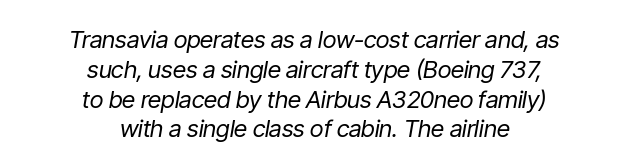
The image shows 24 px text type, italic (leaning right); set centered, line spacing 1.24x, normal letter spacing, not underlined.
